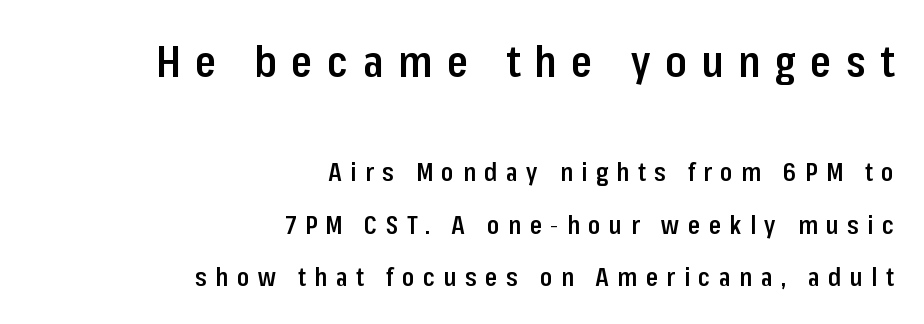
The image shows 43 px semibold, condensed sans-serif type, upright; set right-aligned, loose line spacing (2.09x), unusually wide letter spacing (+0.34 em), not underlined; the first (top) block is 1.72x larger; low stroke contrast and a medium x-height.
